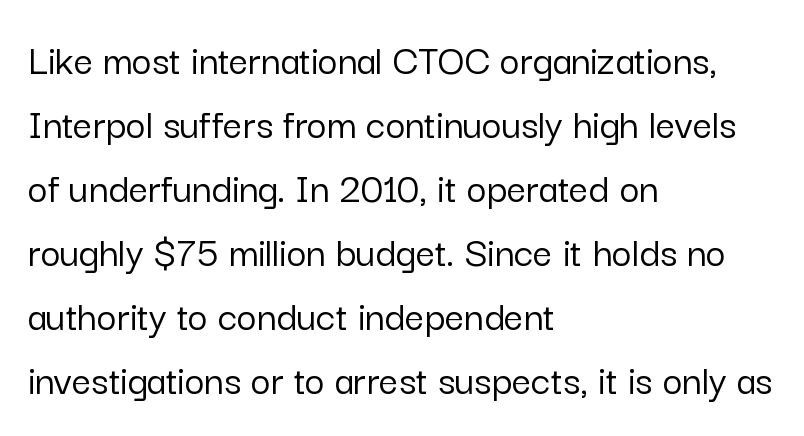
The image shows 43 px sans-serif type, upright; set left-aligned, normal line spacing (1.49x), normal letter spacing, not underlined; low stroke contrast and a medium x-height.
